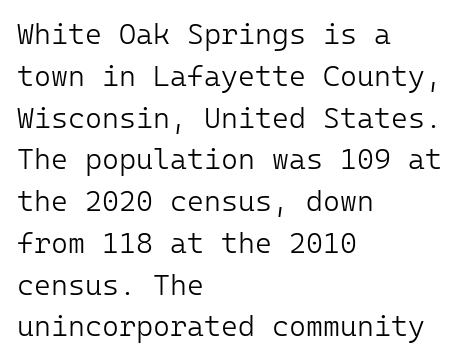
All the whitespace from short lines collects on the right. The rendering keeps characters at their native spacing. This rendering employs a face without finishing strokes, i.e., a sans-serif. Nothing heavy about these letters — not bold at all.
